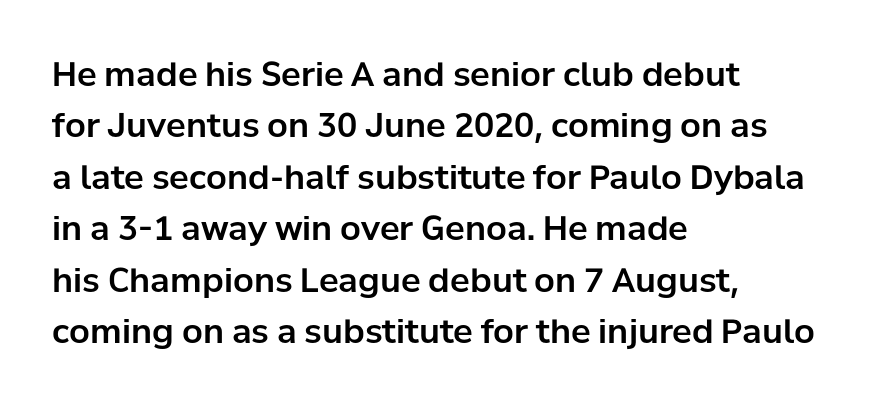
Descenders are the only things crossing below the line. Looks like regular typesetting: each glyph gets only the width it needs. Tracking value appears to be zero — textbook default spacing. A classic flush-left, rag-right setting is used for this passage. Nope, no serifs anywhere on these letters. Posture: vertical.
